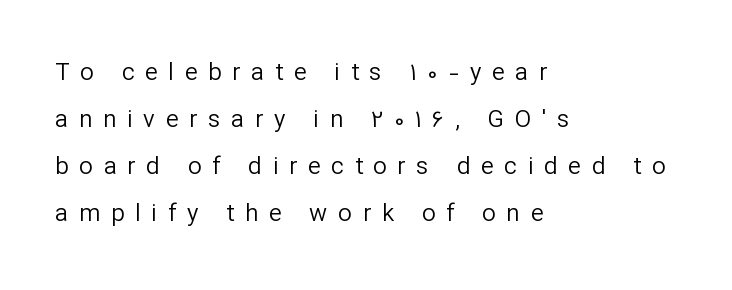
{"italic": "no", "bold": "no", "underline": "no", "align": "left", "line_spacing": "loose", "line_spacing_ratio": 1.96, "letter_spacing": "wide", "letter_spacing_em": 0.45, "glyph_px": 24}
